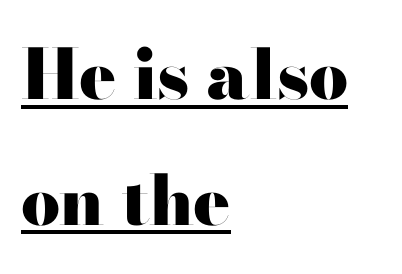
Typographic density is high because the face is bold. All the whitespace from short lines collects on the right. Here the designer chose a conventional face with non-uniform glyph widths. Is this a sans? Yes — the strokes have no serifs. If you drew a line through each stem, it would be perfectly vertical. The type is set solid horizontally, with unmodified tracking.
